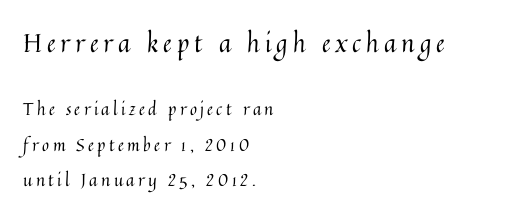
Typeset ragged right — the left edge is the straight one. Letters rest on an invisible, unmarked baseline. The vertical gap from one line to the next is large. A light-to-regular cut is what we see here. Look at the glyph heights: the upper group is clearly the bigger setting.
